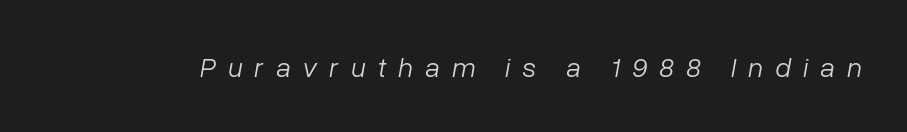
Q: Is the text bold? A: No.
Q: Is the text italic (slanted)? A: Yes, it leans right by about 10 degrees.
Q: Is the text underlined? A: No.
Q: Is the spacing between letters normal or unusually wide? A: Unusually wide.
Q: Width (condensed, normal, or wide)? A: Normal.
Q: Stroke contrast? A: Low.
Q: x-height? A: Medium.
Q: Monospaced? A: No.
